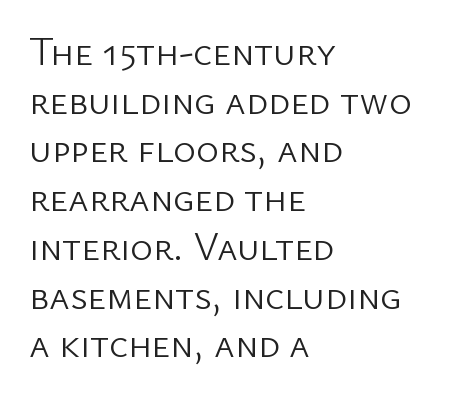
Q: Is the text bold? A: No.
Q: Is the text italic (slanted)? A: No, it is upright.
Q: Is the typeface a serif or a sans-serif typeface? A: Sans-serif.
Q: Is the text underlined? A: No.
Q: How is the paragraph aligned? A: Left-aligned.
Q: Is the spacing between letters normal or unusually wide? A: Normal.
Q: Is the spacing between lines tight, normal or loose? A: Normal.
Q: Width (condensed, normal, or wide)? A: Normal.
Q: Stroke contrast? A: Low.
Q: x-height? A: Medium.
Q: Monospaced? A: No.
